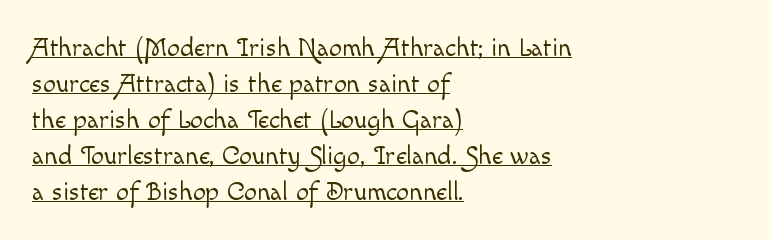
Q: Is the text bold? A: No.
Q: Is the text italic (slanted)? A: No, it is upright.
Q: Is the text underlined? A: Yes.
Q: How is the paragraph aligned? A: Left-aligned.
Q: Is the spacing between letters normal or unusually wide? A: Normal.
Q: Is the spacing between lines tight, normal or loose? A: Normal.
